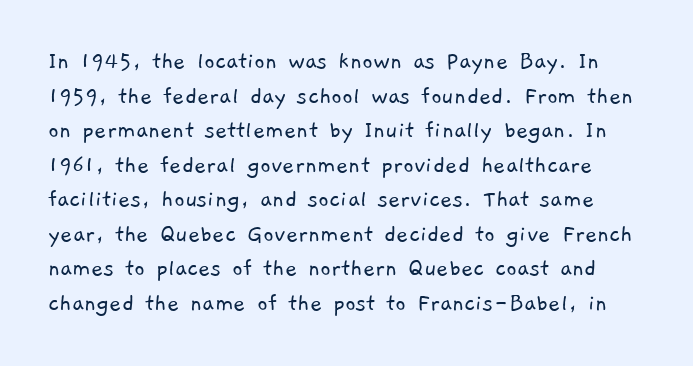
Q: Is the text bold? A: No.
Q: Is the text underlined? A: No.
Q: Is the spacing between letters normal or unusually wide? A: Normal.
Q: Is the spacing between lines tight, normal or loose? A: Normal.
